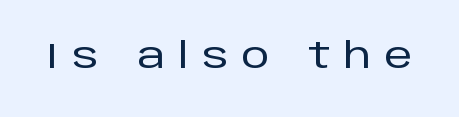
Q: Is the text italic (slanted)? A: No, it is upright.
Q: Is the typeface a serif or a sans-serif typeface? A: Sans-serif.
Q: Is the text underlined? A: No.
Q: Is the spacing between letters normal or unusually wide? A: Unusually wide.
Q: Width (condensed, normal, or wide)? A: Normal.
Q: Stroke contrast? A: Low.
Q: x-height? A: Large.
Q: Monospaced? A: No.
